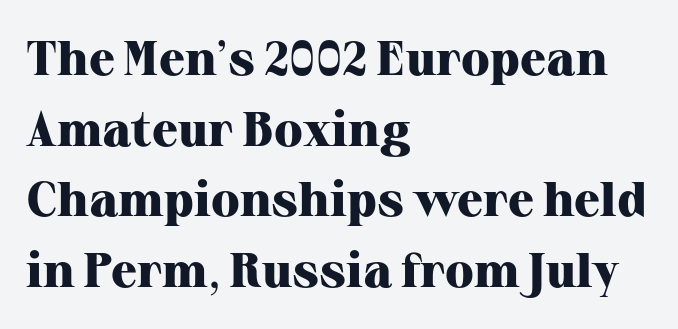
{"serif": "yes", "italic": "no", "bold": "yes", "weight": "heavy", "width": "normal", "stroke_contrast": "high", "x_height": "medium", "monospaced": "no", "underline": "no", "align": "left", "line_spacing": "normal", "line_spacing_ratio": 1.47, "letter_spacing": "normal", "letter_spacing_em": 0.0, "glyph_px": 48}
